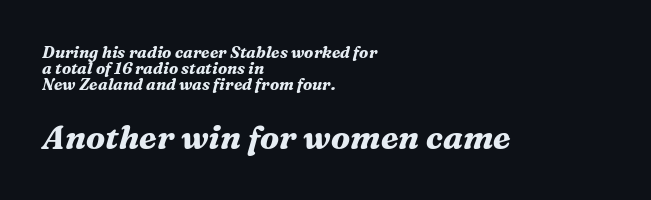
Quick note: interline space is minimal. Observe the ordinary spacing: letters are neighbours, not strangers. Serifs: yes, visible at the terminals of the letterforms. Visually the block forms a straight wall on the left and a jagged coastline on the right. Underline: absent. Typesetter's note — lower block bumped up in size, upper block left smaller.
